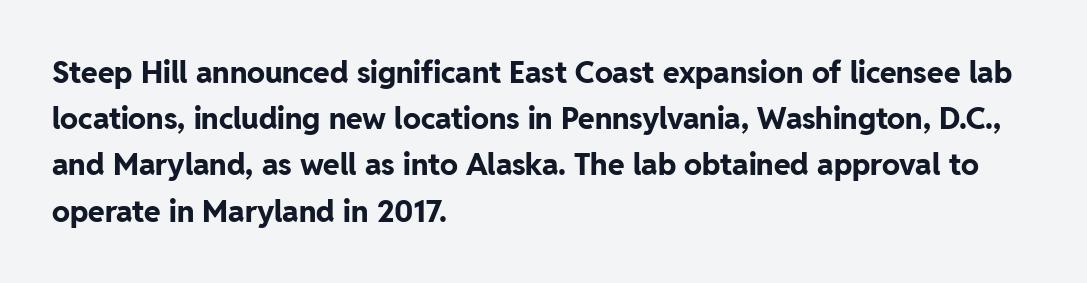
In terms of letterform style, serifs are entirely absent. Only glyphs here, with clear space below each row. Summary of weight: heavy, a full bold. The lettering stays uniformly vertical, giving the passage a roman look. Spacing verdict: proportional, widths tailored to each character.
